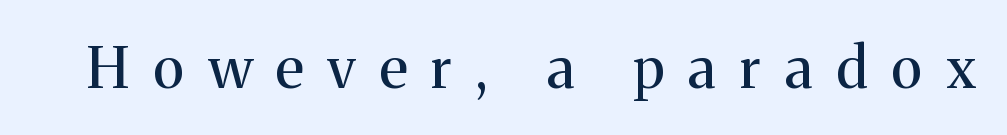
{"serif": "yes", "italic": "no", "bold": "no", "weight": "regular", "width": "normal", "stroke_contrast": "medium", "x_height": "medium", "monospaced": "no", "underline": "no", "letter_spacing": "wide", "letter_spacing_em": 0.43, "glyph_px": 57}
